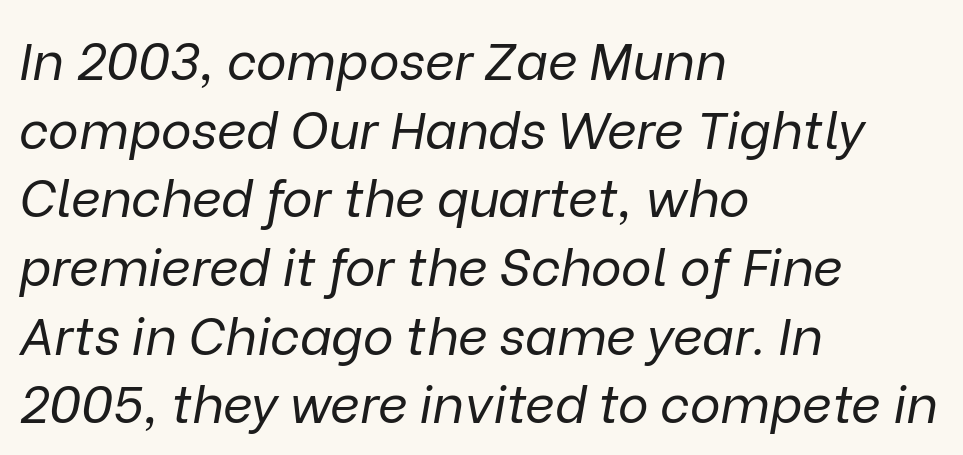
The image shows 52 px regular-weight type, italic (leaning right); set left-aligned, normal line spacing (1.32x), normal letter spacing, not underlined; low stroke contrast and a medium x-height.
